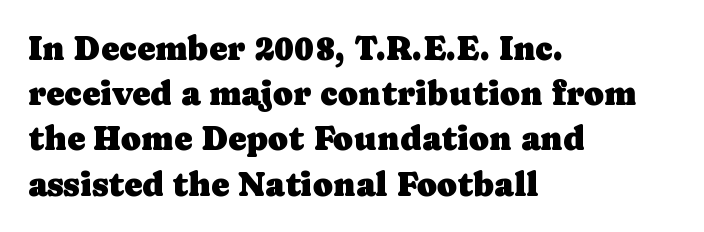
{"serif": "yes", "italic": "no", "width": "normal", "stroke_contrast": "low", "x_height": "medium", "monospaced": "no", "underline": "no", "align": "left", "line_spacing": "normal", "line_spacing_ratio": 1.33, "letter_spacing": "normal", "letter_spacing_em": 0.0, "glyph_px": 34}
